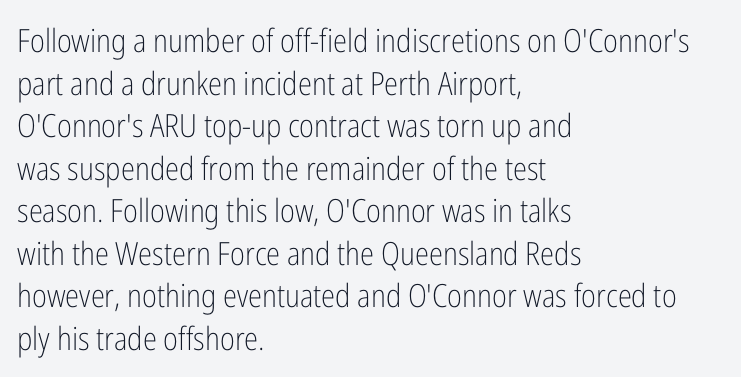
Alignment: flush left. The lines sit at an ordinary, default distance from one another. The passage shown has conventional tracking throughout. Examine the stroke ends and you'll find no serifs. Unmarked baselines from the first word to the last.
